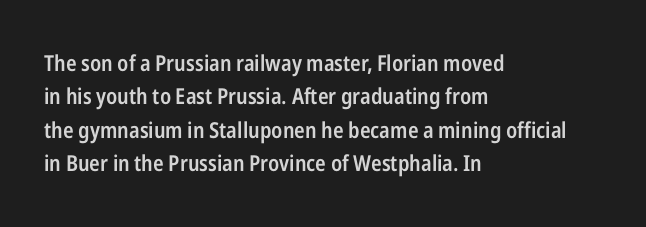
Rows of type keep a routine distance in the vertical direction. Default kerning and tracking; the words read as compact shapes. The font's upright variant was chosen for this text. As a designer I'd log this as weight 600, semibold. The string is rendered with underlining switched off.
